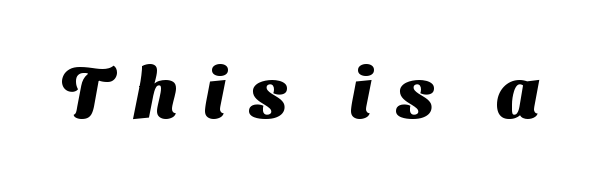
Q: Is the text bold? A: Yes.
Q: Is the typeface a serif or a sans-serif typeface? A: Sans-serif.
Q: Is the text underlined? A: No.
Q: Is the spacing between letters normal or unusually wide? A: Unusually wide.
Q: Width (condensed, normal, or wide)? A: Normal.
Q: Stroke contrast? A: Medium.
Q: x-height? A: Medium.
Q: Monospaced? A: No.
